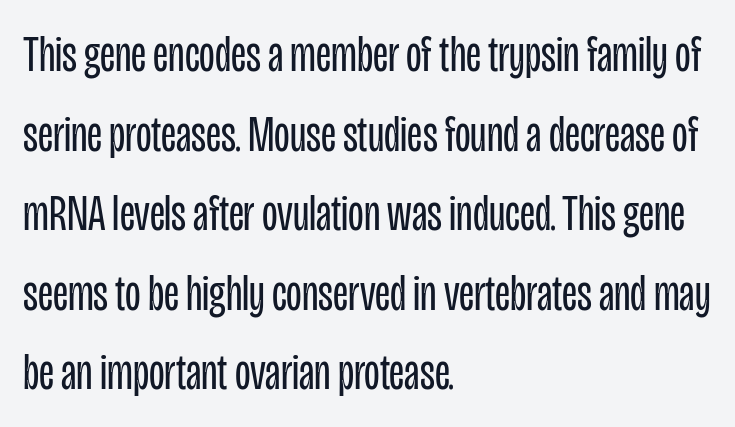
The passage is arranged the way most books set body copy — flush left. Ascenders rise straight up at ninety degrees. This sample uses a sans-serif face. Compared with a typical body face, this is equally light or lighter still.
